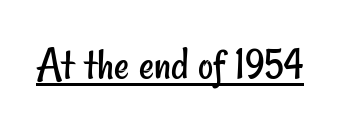
Characters follow at the spacing the type designer built in. Underlining? Definitely there. Weight: regular or lighter. This rendering employs a face without finishing strokes, i.e., a sans-serif.
